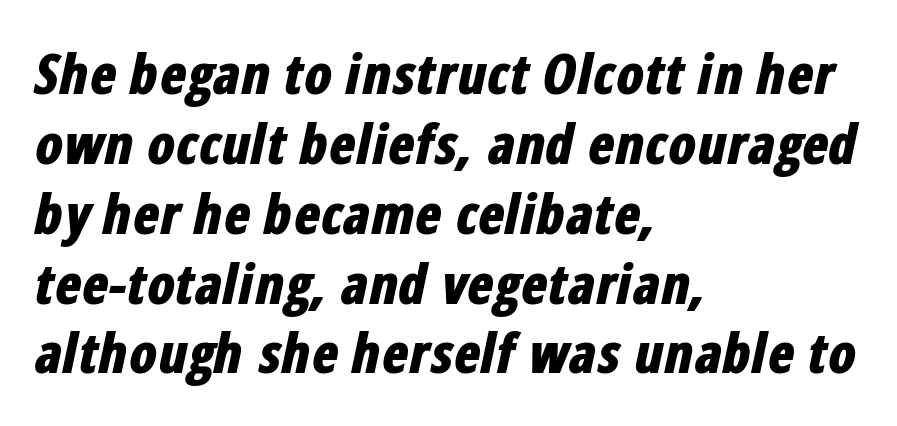
The image shows 55 px bold, condensed type, italic (leaning right); set left-aligned, normal line spacing (1.27x), normal letter spacing, not underlined; low stroke contrast and a medium x-height.
